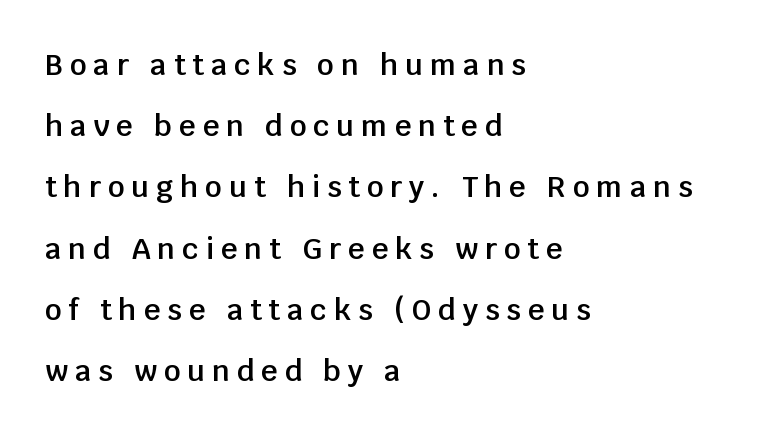
Q: Is the text bold? A: Semi-bold.
Q: Is the text italic (slanted)? A: No, it is upright.
Q: Is the typeface a serif or a sans-serif typeface? A: Sans-serif.
Q: Is the text underlined? A: No.
Q: How is the paragraph aligned? A: Left-aligned.
Q: Is the spacing between letters normal or unusually wide? A: Unusually wide.
Q: Is the spacing between lines tight, normal or loose? A: Loose.
Q: Width (condensed, normal, or wide)? A: Normal.
Q: Stroke contrast? A: Low.
Q: x-height? A: Large.
Q: Monospaced? A: No.
